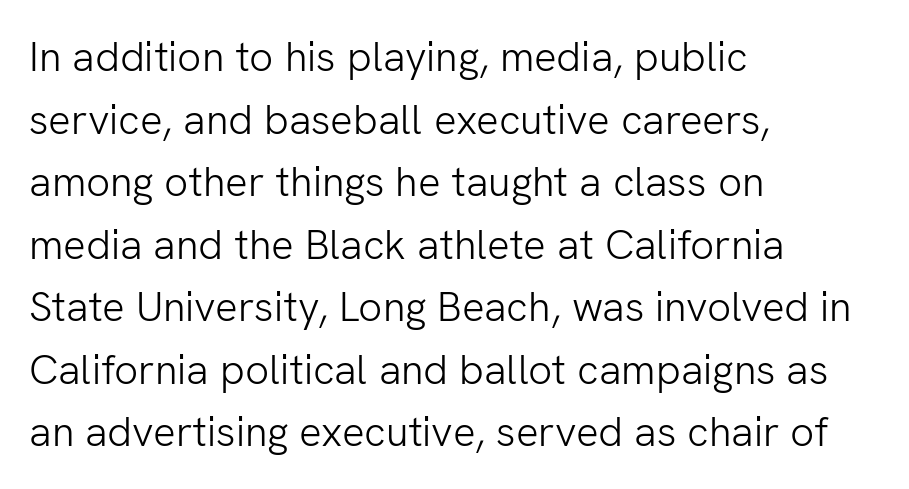
{"serif": "no", "italic": "no", "bold": "no", "weight": "light", "width": "normal", "stroke_contrast": "low", "x_height": "medium", "monospaced": "no", "underline": "no", "align": "left", "line_spacing": "normal", "line_spacing_ratio": 1.49, "letter_spacing": "normal", "letter_spacing_em": 0.0, "glyph_px": 42}
